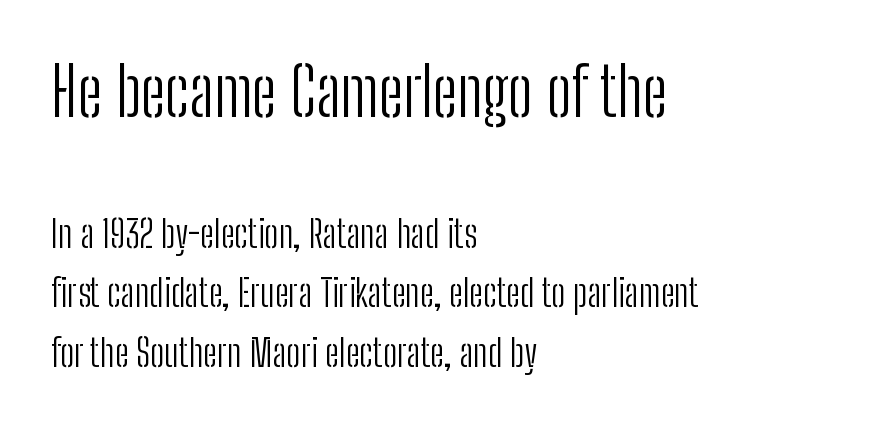
Q: Is the text bold? A: No.
Q: Is the text italic (slanted)? A: No, it is upright.
Q: Is the typeface a serif or a sans-serif typeface? A: Sans-serif.
Q: Is the text underlined? A: No.
Q: How is the paragraph aligned? A: Left-aligned.
Q: Is the spacing between letters normal or unusually wide? A: Normal.
Q: Is the spacing between lines tight, normal or loose? A: Normal.
Q: Which block of text is set in a larger size, the first (top) or the second (bottom)? A: The first (top) one.
Q: Width (condensed, normal, or wide)? A: Condensed.
Q: Stroke contrast? A: Low.
Q: x-height? A: Medium.
Q: Monospaced? A: No.
